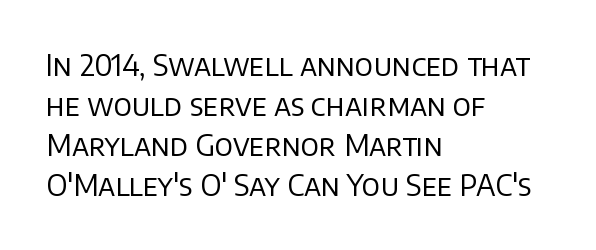
{"serif": "no", "italic": "no", "bold": "no", "weight": "regular", "width": "normal", "stroke_contrast": "low", "x_height": "large", "monospaced": "no", "underline": "no", "align": "left", "line_spacing": "normal", "line_spacing_ratio": 1.38, "letter_spacing": "normal", "letter_spacing_em": 0.0, "glyph_px": 29}
